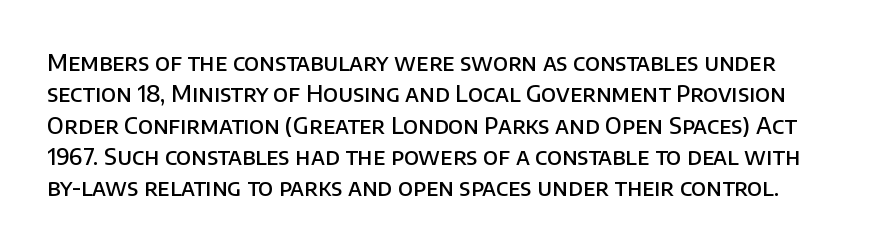
The gap between lines stays unmarked. A typesetter would call this zero additional tracking. Notice the strokes are somewhat thickened but not fully heavy: this is a semibold. The typography opts for an upright posture over an oblique one. Summary of vertical rhythm: regular, with standard interline spacing.
